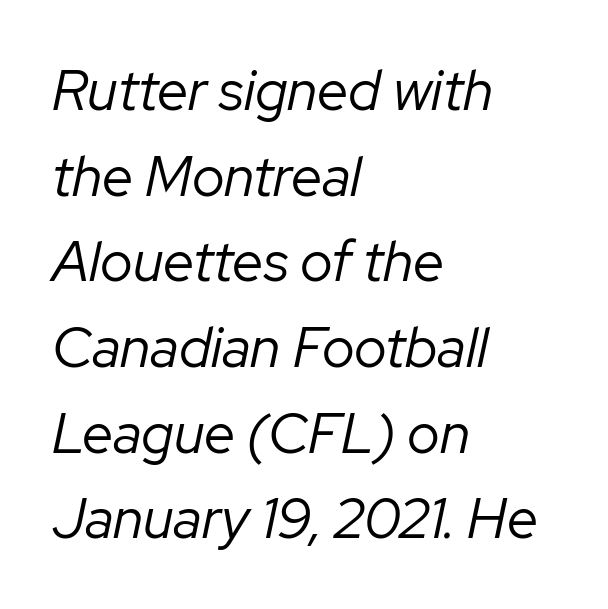
{"italic": "yes", "lean": "right", "slant_degrees": 12, "bold": "no", "weight": "regular", "width": "normal", "stroke_contrast": "low", "x_height": "medium", "monospaced": "no", "underline": "no", "align": "left", "line_spacing": "normal", "line_spacing_ratio": 1.53, "letter_spacing": "normal", "letter_spacing_em": 0.0, "glyph_px": 56}
